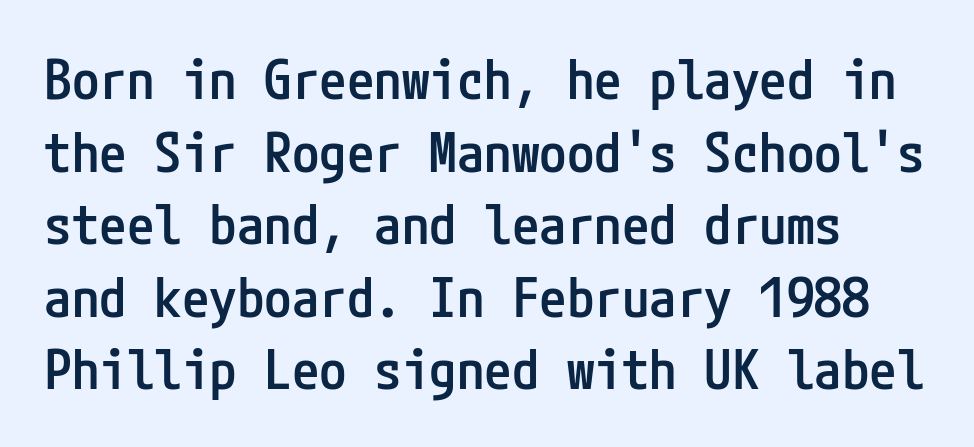
Nothing sits at the stroke ends, so this counts as sans-serif. The passage shown is semibold, sitting just below true bold. The strip under each line holds only bare page. The rows are spaced the way most documents space them. Look at the tracking — it's just the regular setting, nothing added.
